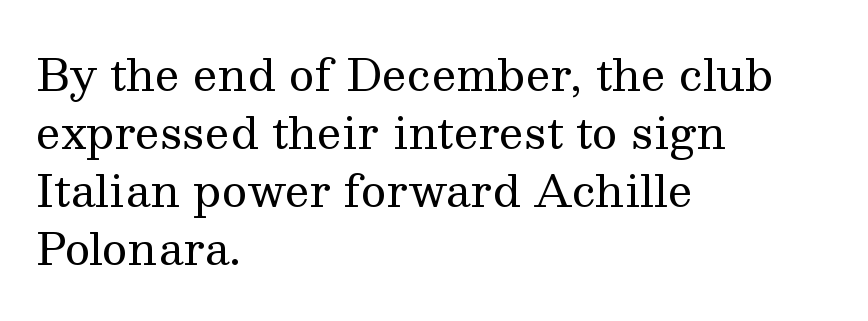
The face used here is seriffed, in the tradition of book romans. Students, observe: this is what conventionally led text looks like. Characters remain perfectly vertical along every line. Words float on clear page, feet unadorned.
